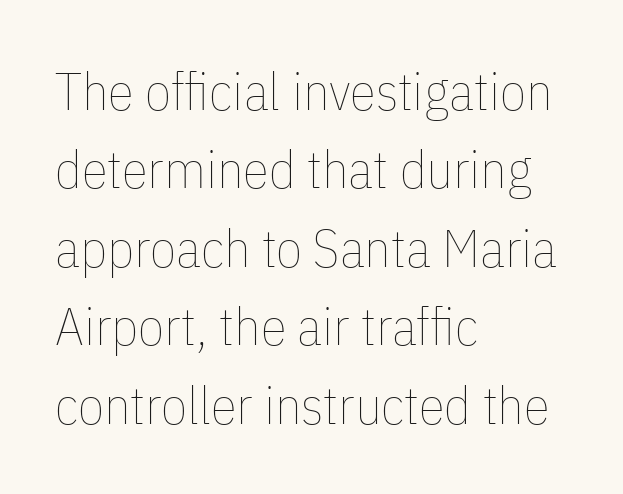
A roman cut, with each character standing at attention. The passage is arranged the way most books set body copy — flush left. Any mark beneath the type? The region is blank. Short note: letters normally spaced. Heft: none added — not bold. Spacing verdict: proportional, widths tailored to each character.
